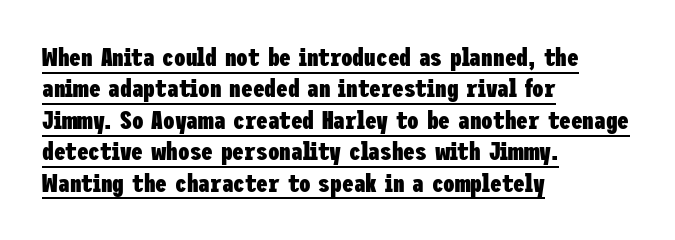
There is no visible air inserted between adjacent glyphs. Casual observation: everything's shoved over to the left. A typesetter would mark this as roman, not italic. Students, this is bold: see how much ink each stroke carries. A continuous stroke trails under the words, as in a hyperlink.
